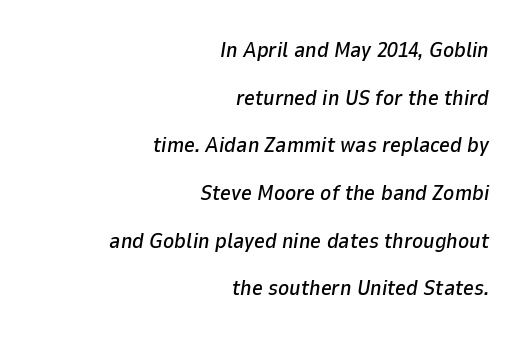
Q: Is the text italic (slanted)? A: Yes, it leans right by about 9 degrees.
Q: Is the text underlined? A: No.
Q: How is the paragraph aligned? A: Right-aligned.
Q: Is the spacing between letters normal or unusually wide? A: Normal.
Q: Is the spacing between lines tight, normal or loose? A: Loose.
